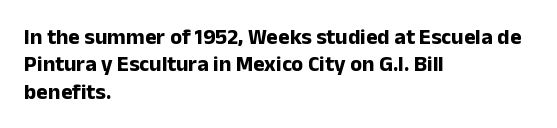
{"italic": "no", "bold": "yes", "underline": "no", "align": "left", "line_spacing": "normal", "line_spacing_ratio": 1.25, "letter_spacing": "normal", "letter_spacing_em": 0.0, "glyph_px": 22}
